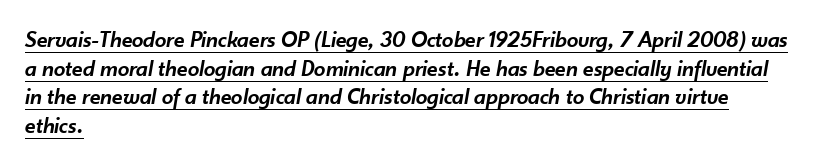
{"italic": "yes", "lean": "right", "slant_degrees": 10, "bold": "semi", "underline": "yes", "align": "left", "line_spacing_ratio": 1.24, "letter_spacing": "normal", "letter_spacing_em": 0.0, "glyph_px": 23}
